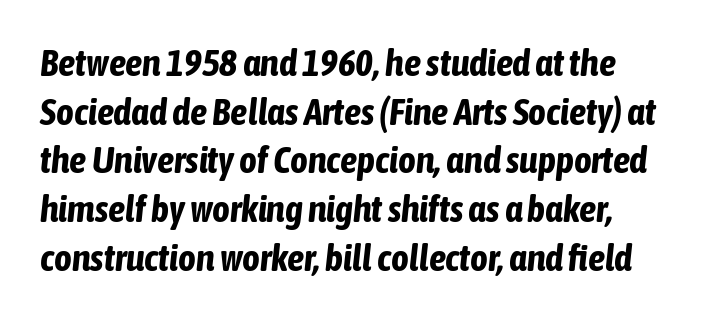
What stands out about the letter spacing? Nothing — it is the standard amount. Decoration check: the copy has no underline. The face used here is proportionally spaced, like ordinary book or web type. Tall strokes in this sample are angled rather than plumb. Notice how thick the strokes are: this is what a full bold looks like. Reading down the block, your eye returns to a fixed left position each line.
